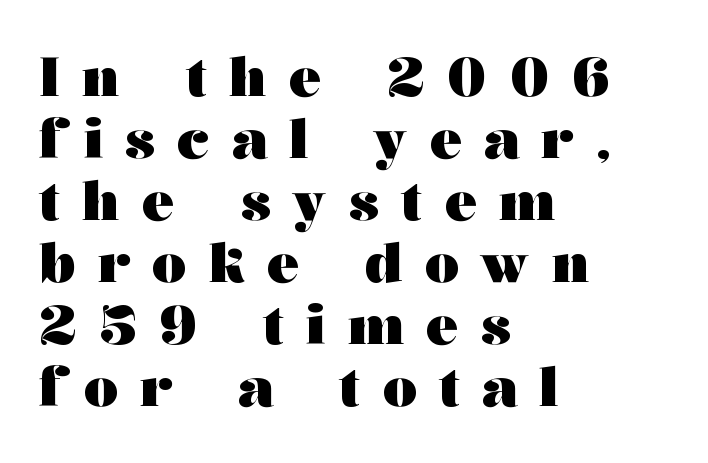
The type family on display is of the serif kind. Typographic density is high because the face is bold. One-word summary of the alignment: left. The space between consecutive lines is stingy.
